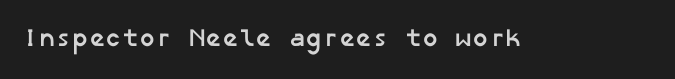
{"bold": "yes", "underline": "no", "letter_spacing": "normal", "letter_spacing_em": 0.0, "glyph_px": 25}
